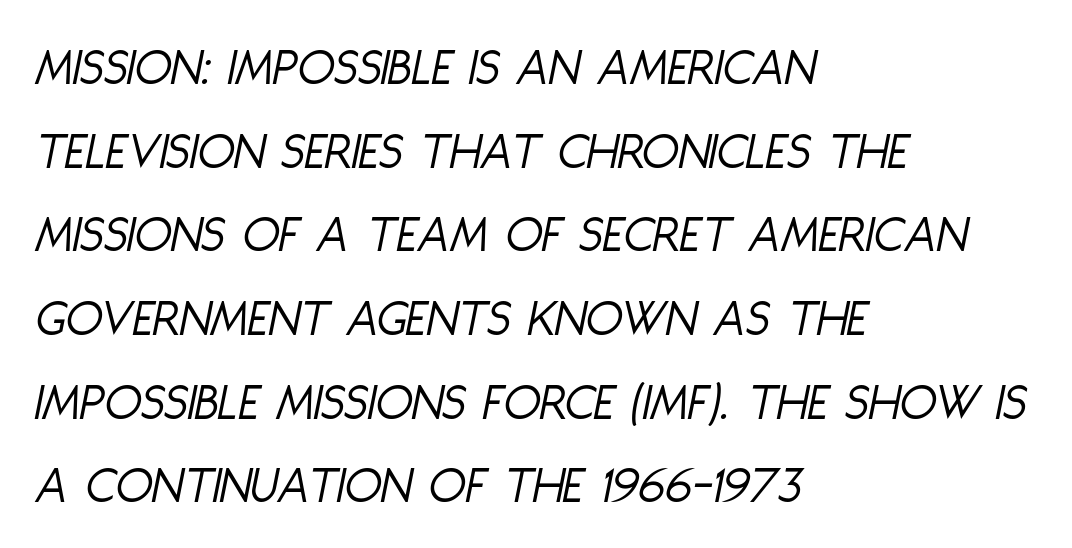
Is the type heavy? It reads as light-to-regular instead. Slant detected: the letters are inclined. The ragged edge is on the right, which tells us the setting is flush left. The rows are spaced the way most documents space them.
